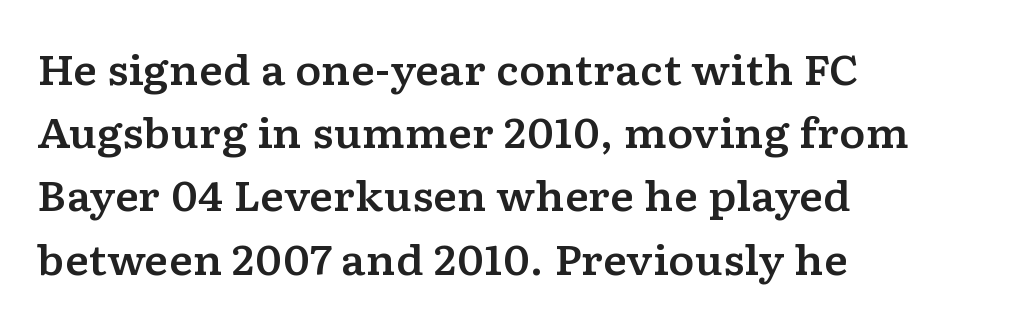
{"serif": "yes", "italic": "no", "width": "wide", "stroke_contrast": "low", "x_height": "medium", "monospaced": "no", "underline": "no", "align": "left", "line_spacing": "normal", "line_spacing_ratio": 1.58, "letter_spacing": "normal", "letter_spacing_em": 0.0, "glyph_px": 40}
